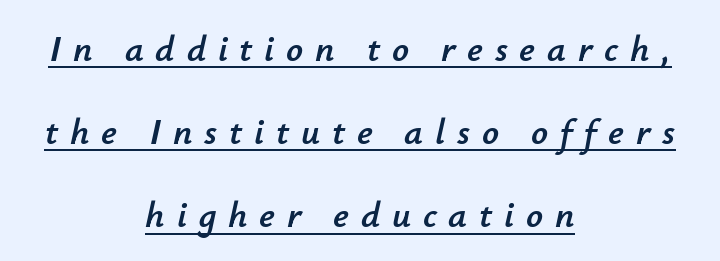
The image shows 37 px text type, italic (leaning right); set centered, loose line spacing (2.25x), unusually wide letter spacing (+0.32 em), underlined; low stroke contrast and a small x-height.
